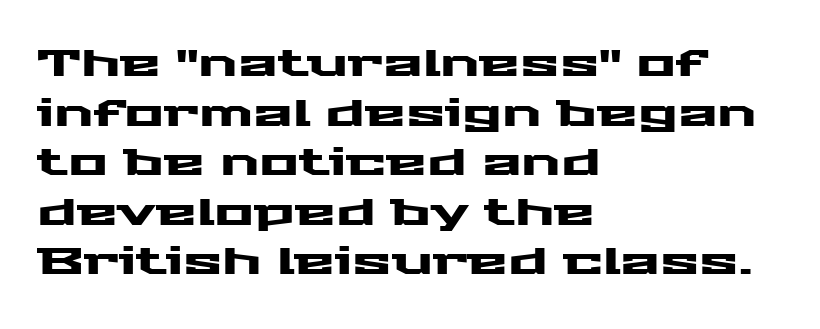
Q: Is the text italic (slanted)? A: No, it is upright.
Q: Is the typeface a serif or a sans-serif typeface? A: Sans-serif.
Q: Is the text underlined? A: No.
Q: How is the paragraph aligned? A: Left-aligned.
Q: Is the spacing between letters normal or unusually wide? A: Normal.
Q: Is the spacing between lines tight, normal or loose? A: Normal.
Q: Width (condensed, normal, or wide)? A: Wide.
Q: Stroke contrast? A: Medium.
Q: x-height? A: Medium.
Q: Monospaced? A: No.
